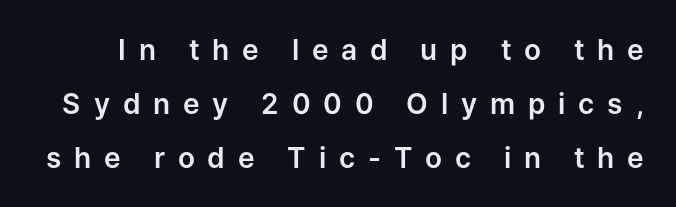
Nothing sits at the stroke ends, so this counts as sans-serif. Baseline-to-baseline distance is far greater than the letter height. The strip under each line holds only bare page. Do the letters lean? They stand straight.
